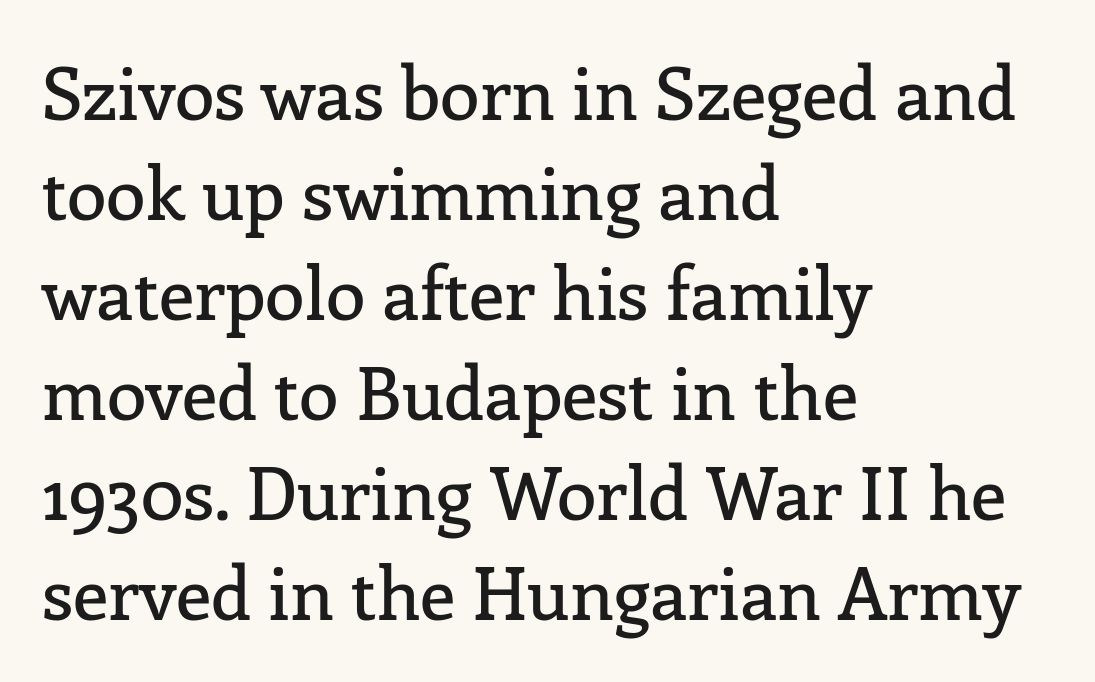
Are there feet on the stems? There are — it's a serif. Which margin do the lines hug? The left one — the right edge is uneven. Style check: upright. Descenders hang freely into open space. The passage shown stacks its lines at a standard gap. The rendering keeps characters at their native spacing.
